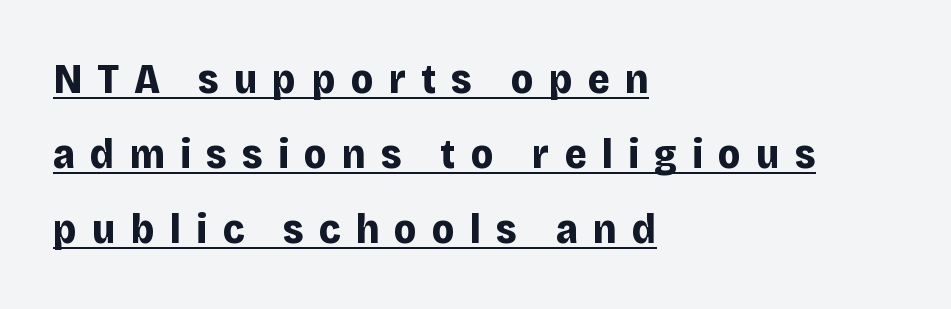
{"serif": "no", "italic": "no", "bold": "yes", "weight": "bold", "width": "normal", "stroke_contrast": "low", "x_height": "large", "monospaced": "no", "underline": "yes", "align": "left", "line_spacing_ratio": 1.79, "letter_spacing": "wide", "letter_spacing_em": 0.36, "glyph_px": 42}
